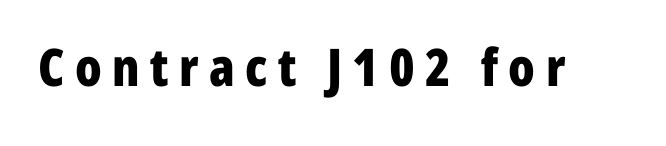
{"serif": "no", "italic": "no", "bold": "yes", "weight": "bold", "width": "condensed", "stroke_contrast": "low", "x_height": "medium", "monospaced": "no", "underline": "no", "letter_spacing": "wide", "letter_spacing_em": 0.2, "glyph_px": 52}
